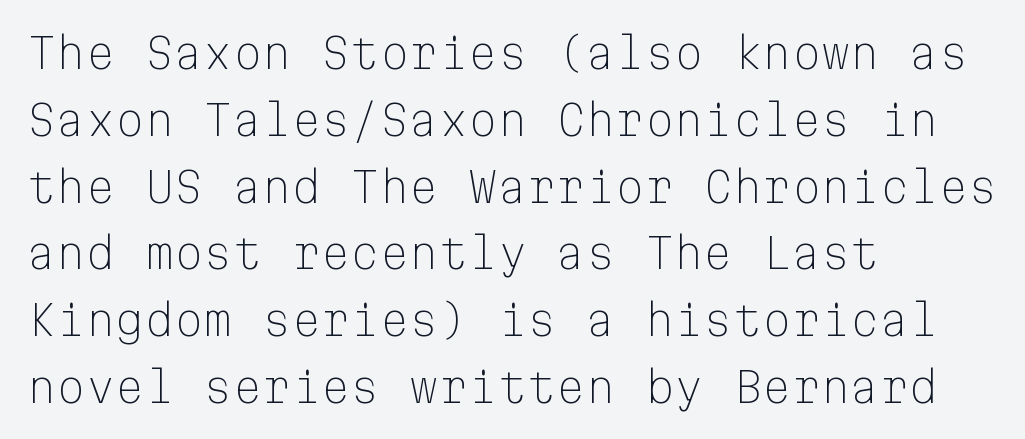
{"serif": "no", "italic": "no", "bold": "no", "weight": "light", "width": "normal", "stroke_contrast": "low", "x_height": "medium", "monospaced": "yes", "underline": "no", "align": "left", "line_spacing": "normal", "line_spacing_ratio": 1.59, "letter_spacing": "normal", "letter_spacing_em": 0.0, "glyph_px": 42}
